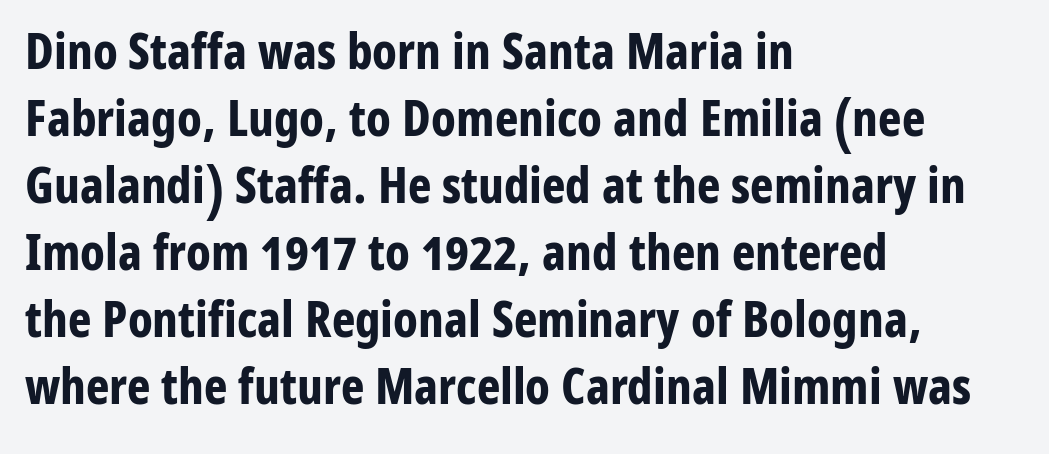
Posture: straight, roman, zero tilt. Unmarked baselines from the first word to the last. Each letter keeps its own natural width here, so spacing adapts to shape. The letters carry no serifs — their stems end cleanly without finishing strokes. The letters sit at their default tracking, neither squeezed nor spread.
